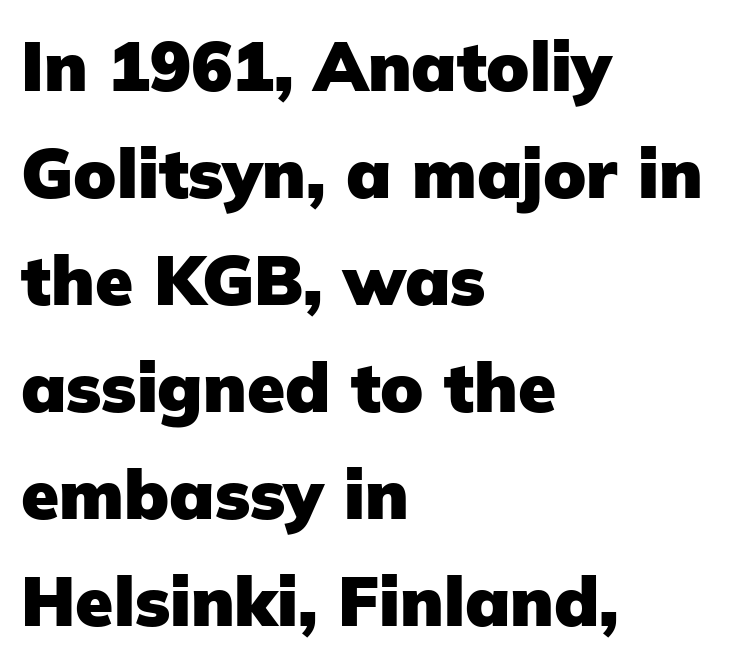
The image shows 69 px heavy sans-serif type, upright; set left-aligned, normal line spacing (1.55x), normal letter spacing, not underlined; low stroke contrast and a medium x-height.
